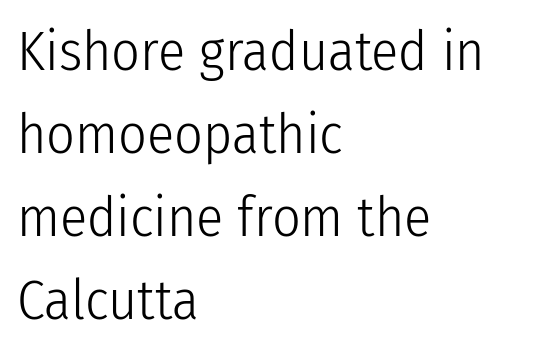
The image shows 56 px light, condensed sans-serif type, upright; set left-aligned, normal line spacing (1.48x), normal letter spacing, not underlined; low stroke contrast and a medium x-height.
